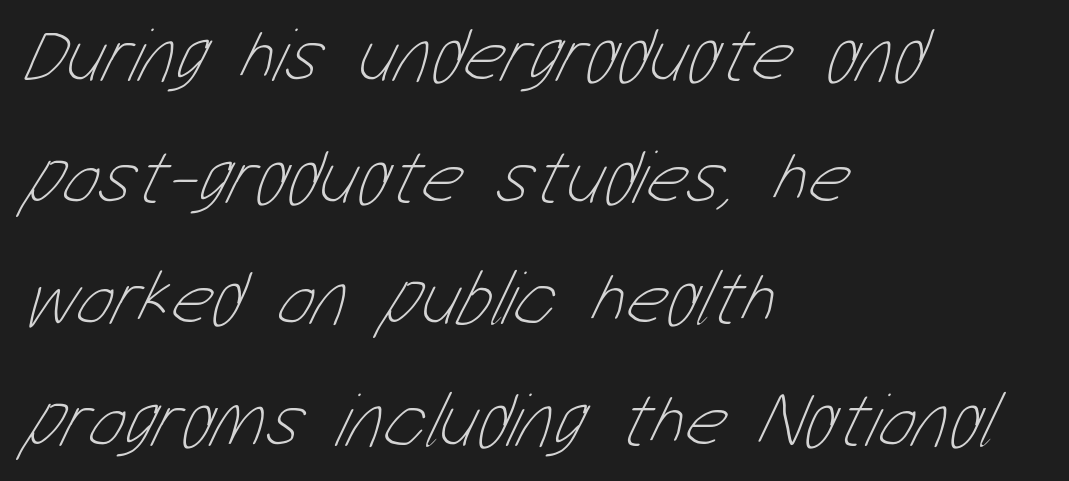
{"bold": "no", "weight": "thin", "width": "condensed", "stroke_contrast": "low", "x_height": "medium", "monospaced": "no", "underline": "no", "align": "left", "line_spacing": "normal", "line_spacing_ratio": 1.56, "letter_spacing": "normal", "letter_spacing_em": 0.0, "glyph_px": 78}
